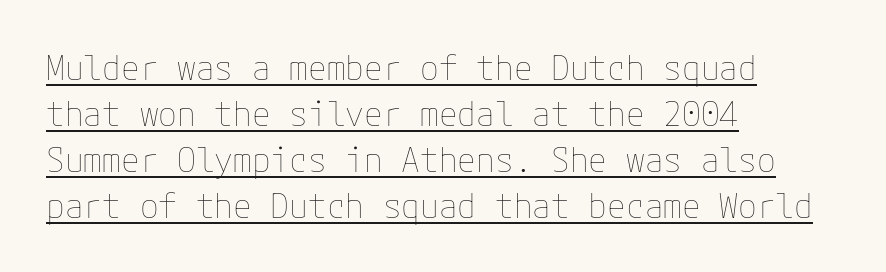
Q: Is the text bold? A: No.
Q: Is the text italic (slanted)? A: No, it is upright.
Q: Is the text underlined? A: Yes.
Q: How is the paragraph aligned? A: Left-aligned.
Q: Is the spacing between letters normal or unusually wide? A: Normal.
Q: Is the spacing between lines tight, normal or loose? A: Normal.
Q: Width (condensed, normal, or wide)? A: Normal.
Q: Stroke contrast? A: Low.
Q: x-height? A: Medium.
